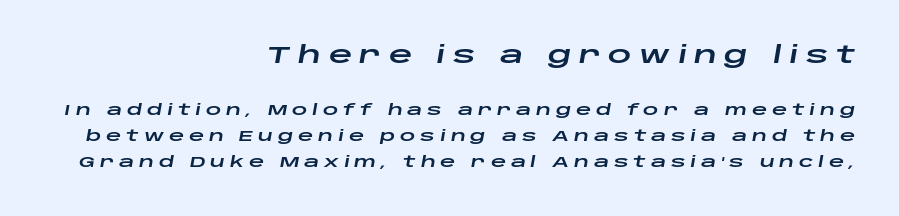
{"italic": "yes", "lean": "right", "slant_degrees": 10, "underline": "no", "align": "right", "line_spacing_ratio": 1.75, "letter_spacing": "wide", "letter_spacing_em": 0.32, "larger_block": "first", "size_ratio": 1.53, "glyph_px": 23}
